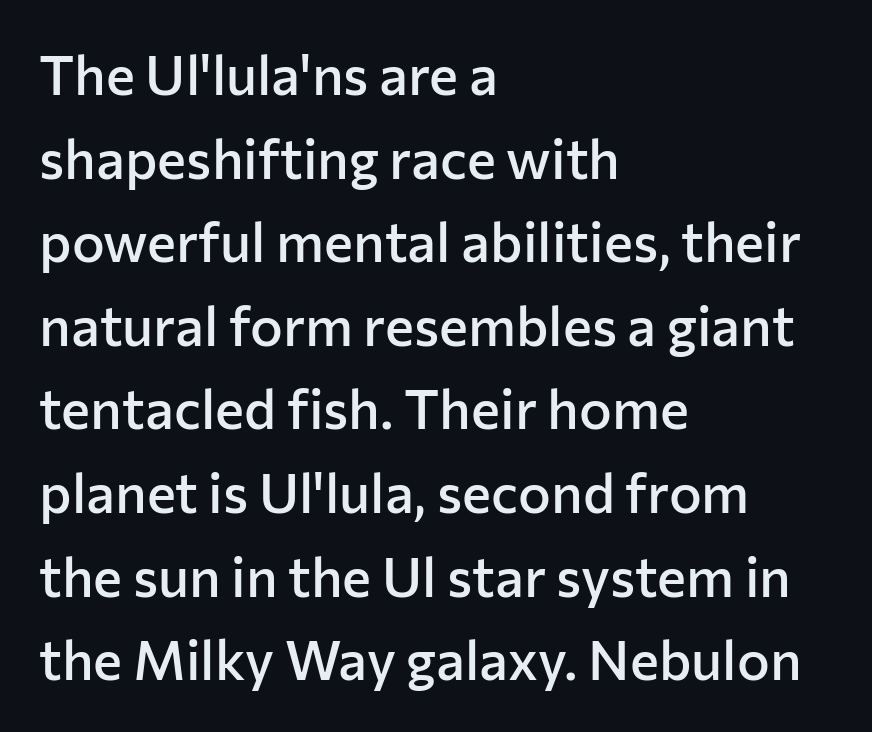
Q: Is the text bold? A: Semi-bold.
Q: Is the text italic (slanted)? A: No, it is upright.
Q: Is the typeface a serif or a sans-serif typeface? A: Sans-serif.
Q: Is the text underlined? A: No.
Q: How is the paragraph aligned? A: Left-aligned.
Q: Is the spacing between letters normal or unusually wide? A: Normal.
Q: Is the spacing between lines tight, normal or loose? A: Normal.
Q: Width (condensed, normal, or wide)? A: Normal.
Q: Stroke contrast? A: Low.
Q: x-height? A: Medium.
Q: Monospaced? A: No.
